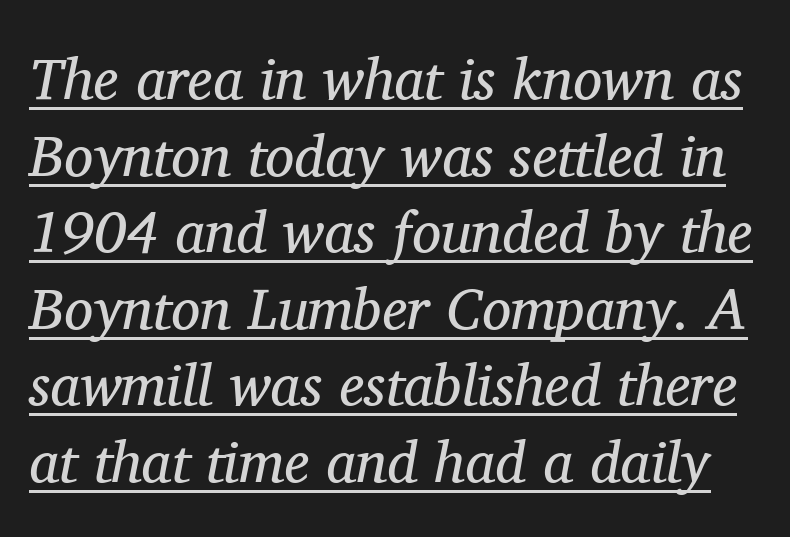
{"serif": "yes", "italic": "yes", "lean": "right", "slant_degrees": 11, "bold": "no", "weight": "regular", "width": "normal", "stroke_contrast": "medium", "x_height": "medium", "monospaced": "no", "underline": "yes", "line_spacing": "normal", "line_spacing_ratio": 1.32, "letter_spacing": "normal", "letter_spacing_em": 0.0, "glyph_px": 58}
